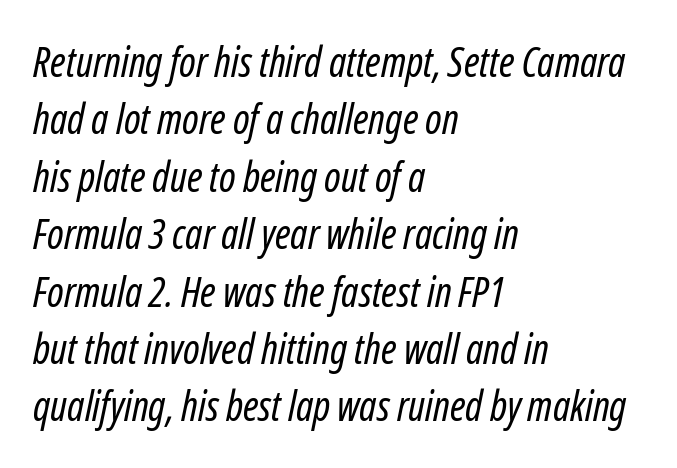
Weight: in the light-to-regular range. What stands out about the letter spacing? Nothing — it is the standard amount. Is the block centered? No — it sits flush against the left margin. Proportional: the letters do not fall into vertical columns.
